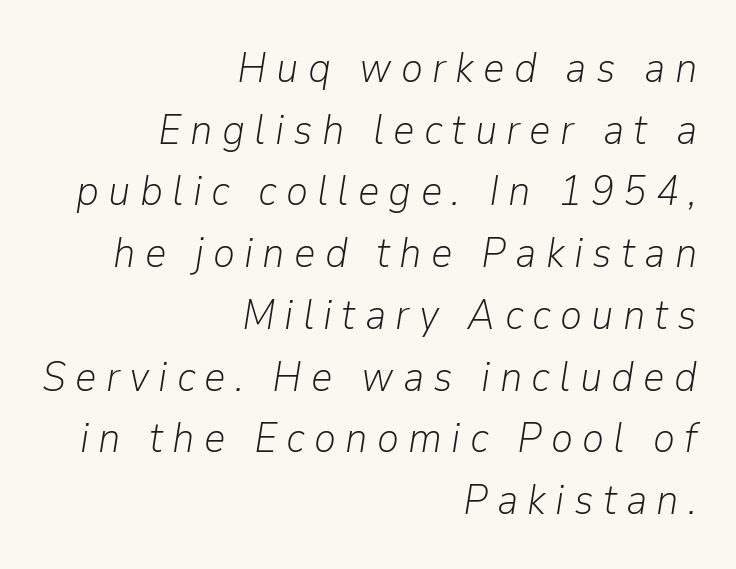
{"italic": "yes", "lean": "right", "slant_degrees": 9, "bold": "no", "weight": "light", "width": "normal", "stroke_contrast": "low", "x_height": "medium", "monospaced": "no", "underline": "no", "align": "right", "line_spacing": "normal", "line_spacing_ratio": 1.47, "letter_spacing": "wide", "letter_spacing_em": 0.22, "glyph_px": 42}
